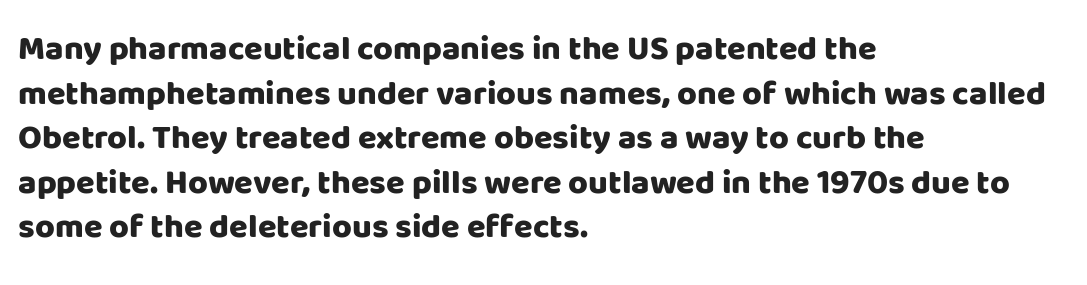
Each letter keeps its own natural width here, so spacing adapts to shape. Is there much room between lines? A standard amount, neither cramped nor airy. Default kerning and tracking; the words read as compact shapes. Descender tails drop into unmarked territory. I'd describe the lettering as bold — thick and assertive.
